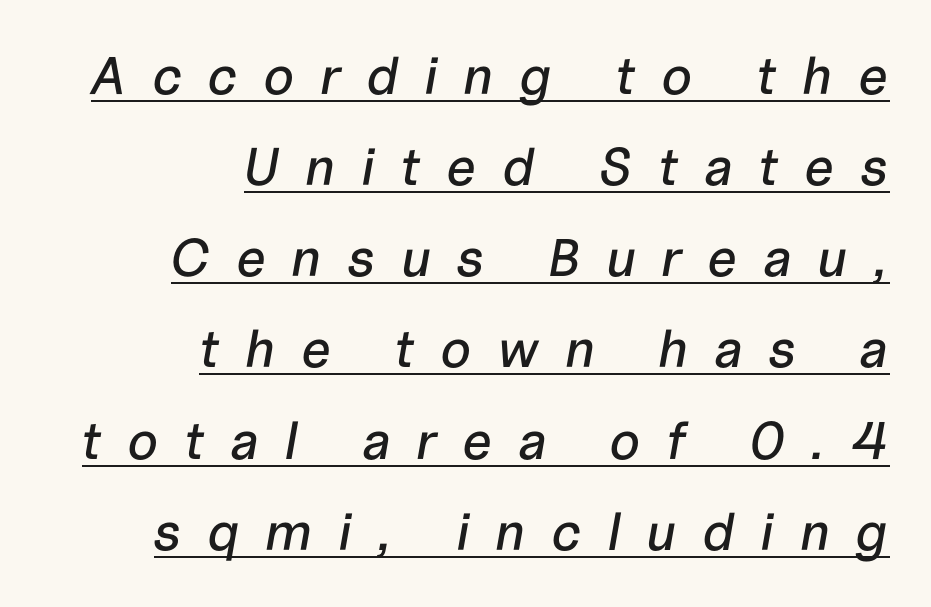
Q: Is the text italic (slanted)? A: Yes, it leans right by about 10 degrees.
Q: Is the text underlined? A: Yes.
Q: How is the paragraph aligned? A: Right-aligned.
Q: Is the spacing between letters normal or unusually wide? A: Unusually wide.
Q: Width (condensed, normal, or wide)? A: Normal.
Q: Stroke contrast? A: Low.
Q: x-height? A: Medium.
Q: Monospaced? A: No.
